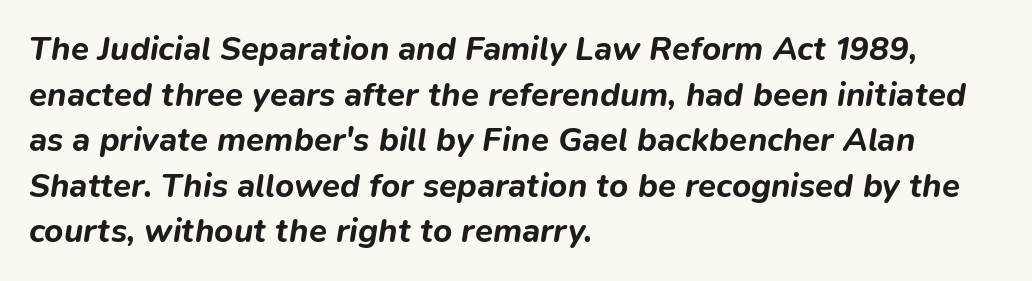
The image shows 33 px bold type, italic (leaning right); set left-aligned, normal line spacing (1.38x), normal letter spacing, not underlined; low stroke contrast and a medium x-height.
